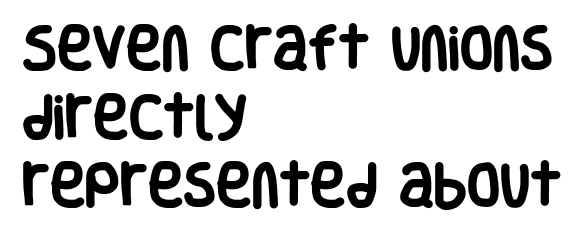
{"serif": "no", "italic": "no", "bold": "yes", "weight": "heavy", "width": "condensed", "stroke_contrast": "low", "x_height": "large", "monospaced": "no", "underline": "no", "align": "left", "line_spacing": "normal", "line_spacing_ratio": 1.43, "letter_spacing": "normal", "letter_spacing_em": 0.0, "glyph_px": 48}
